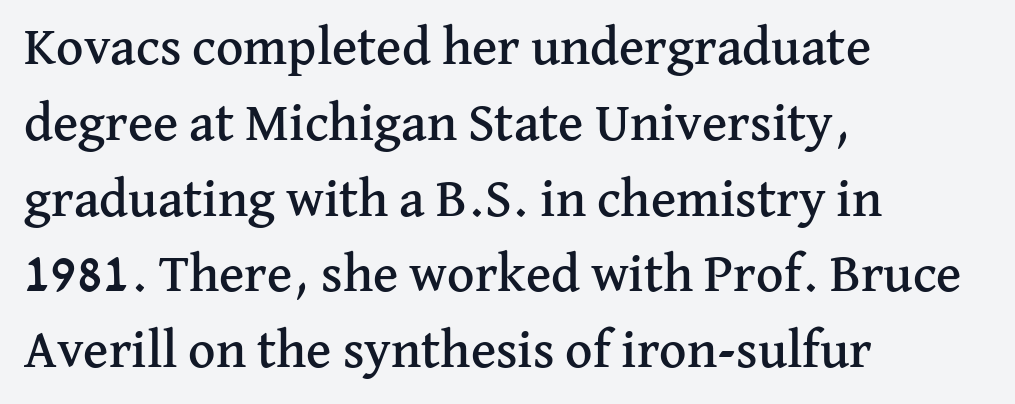
The image shows 53 px serif type, upright; set left-aligned, normal line spacing (1.43x), normal letter spacing, not underlined; medium stroke contrast and a medium x-height.
